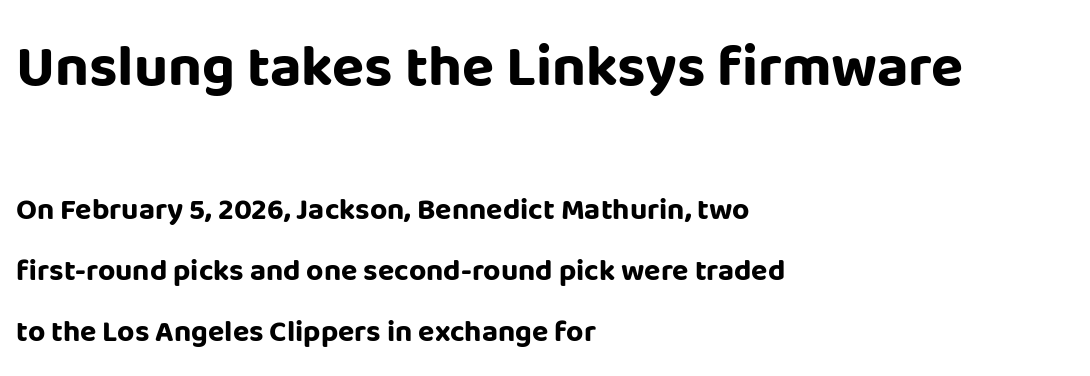
Q: Is the text bold? A: Yes.
Q: Is the text italic (slanted)? A: No, it is upright.
Q: Is the typeface a serif or a sans-serif typeface? A: Sans-serif.
Q: Is the text underlined? A: No.
Q: How is the paragraph aligned? A: Left-aligned.
Q: Is the spacing between letters normal or unusually wide? A: Normal.
Q: Is the spacing between lines tight, normal or loose? A: Loose.
Q: Which block of text is set in a larger size, the first (top) or the second (bottom)? A: The first (top) one.
Q: Width (condensed, normal, or wide)? A: Normal.
Q: Stroke contrast? A: Low.
Q: x-height? A: Large.
Q: Monospaced? A: No.
